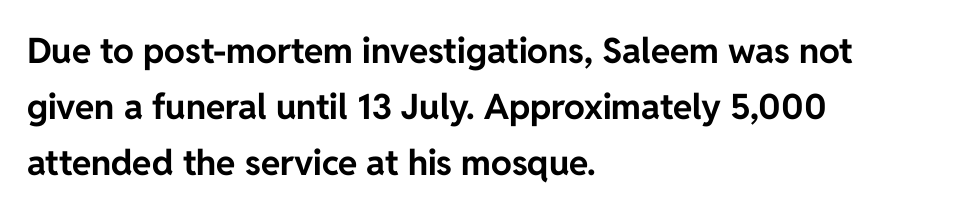
Q: Is the text bold? A: Yes.
Q: Is the text italic (slanted)? A: No, it is upright.
Q: Is the typeface a serif or a sans-serif typeface? A: Sans-serif.
Q: Is the text underlined? A: No.
Q: How is the paragraph aligned? A: Left-aligned.
Q: Is the spacing between letters normal or unusually wide? A: Normal.
Q: Is the spacing between lines tight, normal or loose? A: Normal.
Q: Width (condensed, normal, or wide)? A: Normal.
Q: Stroke contrast? A: Low.
Q: x-height? A: Medium.
Q: Monospaced? A: No.
